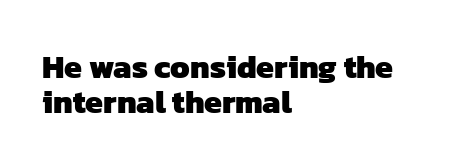
The image shows 32 px heavy sans-serif type; set left-aligned, tight line spacing (1.08x), normal letter spacing, not underlined; low stroke contrast and a medium x-height.
